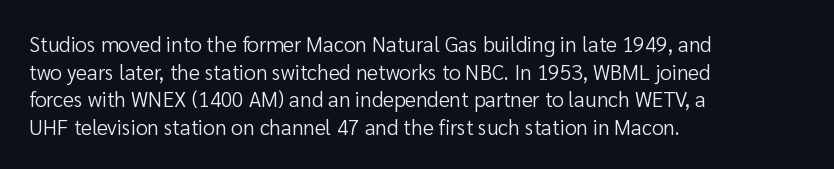
Q: Is the text bold? A: No.
Q: Is the text italic (slanted)? A: No, it is upright.
Q: Is the text underlined? A: No.
Q: How is the paragraph aligned? A: Left-aligned.
Q: Is the spacing between letters normal or unusually wide? A: Normal.
Q: Is the spacing between lines tight, normal or loose? A: Normal.
